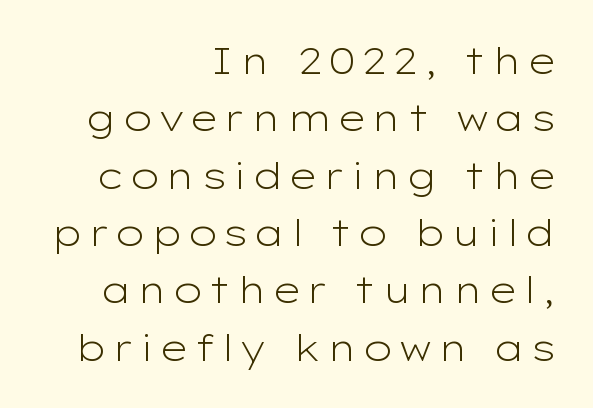
Line spacing here is normal. Each row of text sits above clean, open space. What kind of face is this? One without serifs — a sans. This sample has the flowing, uneven cadence of proportional lettering. Which margin do the lines hug? The right one — the left edge is uneven. Ink coverage per letter is moderate at most.
